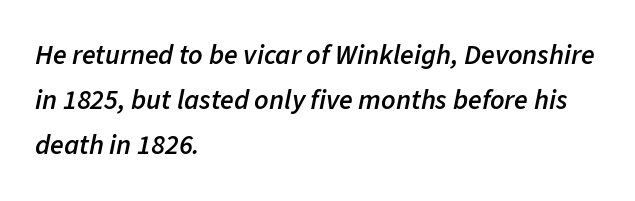
The sample has been set in demibold, a notch under bold. Check under the words: just untouched page. The face used here is rendered with its standard letterfit. This is oblique type, the kind used for emphasis or titles.
